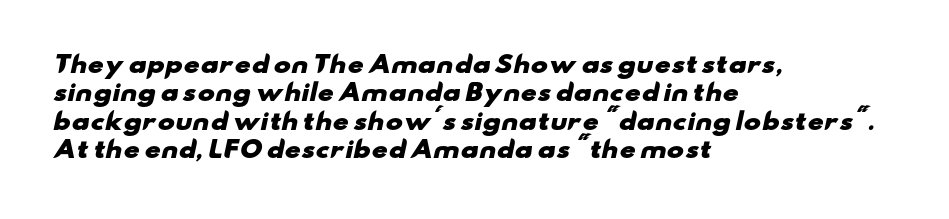
Q: Is the text bold? A: Yes.
Q: Is the text underlined? A: No.
Q: How is the paragraph aligned? A: Left-aligned.
Q: Is the spacing between letters normal or unusually wide? A: Normal.
